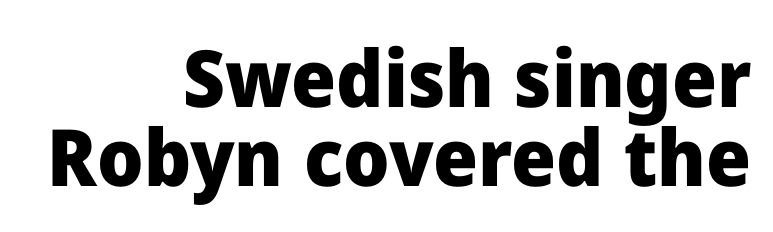
The image shows 79 px heavy sans-serif type, upright; set right-aligned, tight line spacing (1.0x), normal letter spacing, not underlined; low stroke contrast and a medium x-height.
